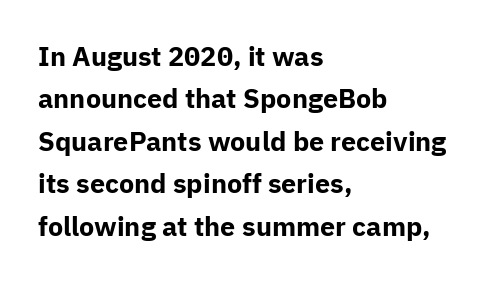
{"italic": "no", "bold": "yes", "underline": "no", "align": "left", "line_spacing": "normal", "line_spacing_ratio": 1.57, "letter_spacing": "normal", "letter_spacing_em": 0.0, "glyph_px": 27}
